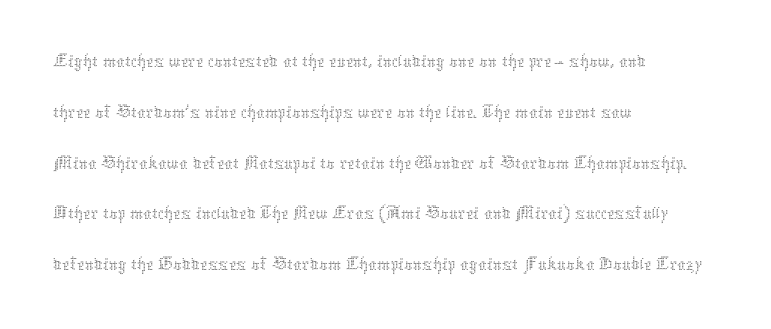
Q: Is the text bold? A: No.
Q: Is the text italic (slanted)? A: No, it is upright.
Q: Is the text underlined? A: No.
Q: How is the paragraph aligned? A: Left-aligned.
Q: Is the spacing between letters normal or unusually wide? A: Normal.
Q: Width (condensed, normal, or wide)? A: Normal.
Q: Stroke contrast? A: Medium.
Q: x-height? A: Medium.
Q: Monospaced? A: No.
